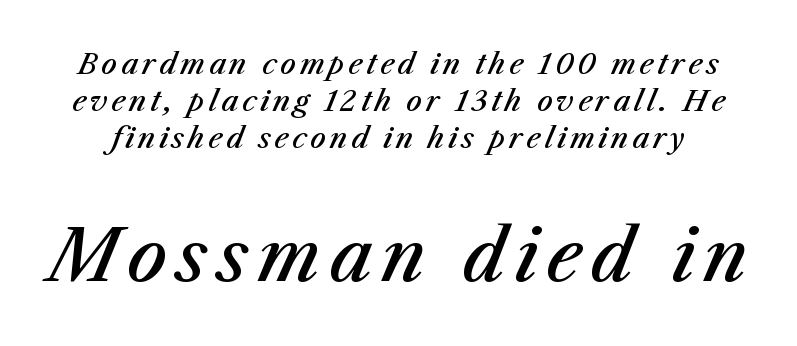
A clean baseline with only descenders dipping below it. The glyphs have the mass of a demibold cut, below bold. These lines were composed using italics. If you squint, the bottom block still reads clearly — it's the larger of the two.
